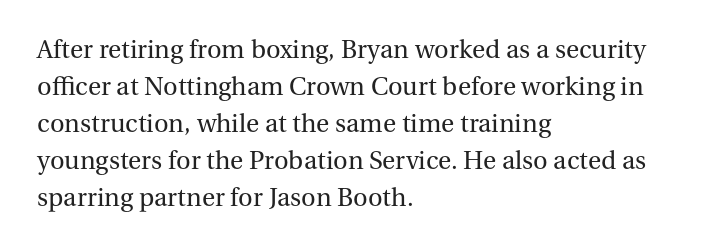
Q: Is the text bold? A: No.
Q: Is the text italic (slanted)? A: No, it is upright.
Q: Is the text underlined? A: No.
Q: How is the paragraph aligned? A: Left-aligned.
Q: Is the spacing between letters normal or unusually wide? A: Normal.
Q: Is the spacing between lines tight, normal or loose? A: Normal.
